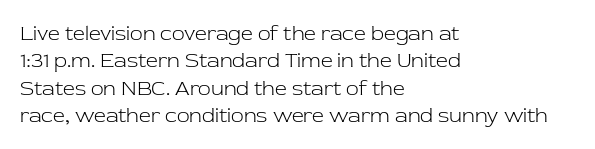
The image shows 21 px text type, upright; set left-aligned, normal line spacing (1.3x), normal letter spacing, not underlined.
